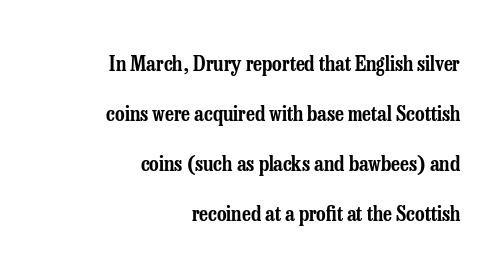
Type without underlining. Where is the straight margin? On the right. The leading is generous, giving the passage an open texture. You could call the tracking neutral — neither tight nor loose.
